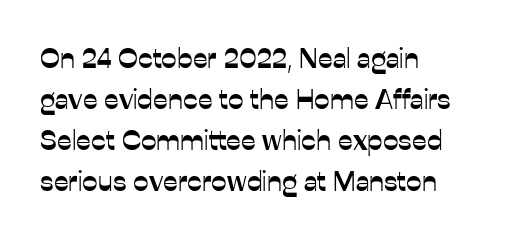
{"serif": "no", "italic": "no", "width": "normal", "stroke_contrast": "low", "x_height": "medium", "monospaced": "no", "underline": "no", "align": "left", "line_spacing": "normal", "line_spacing_ratio": 1.47, "letter_spacing": "normal", "letter_spacing_em": 0.0, "glyph_px": 28}
